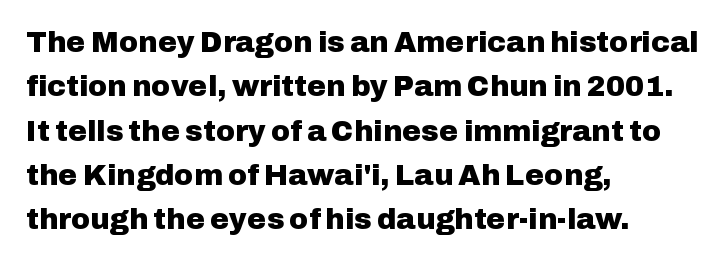
The image shows 29 px heavy sans-serif type, upright; set left-aligned, normal line spacing (1.53x), normal letter spacing, not underlined; low stroke contrast and a medium x-height.
